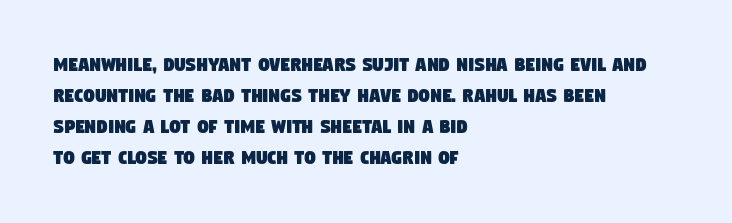
{"underline": "no", "align": "left", "line_spacing": "normal", "line_spacing_ratio": 1.41, "letter_spacing": "normal", "letter_spacing_em": 0.0, "glyph_px": 22}
